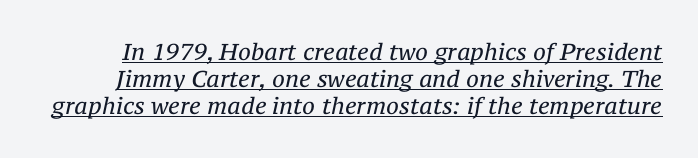
The image shows 23 px text type, italic (leaning right); set line spacing 1.18x, normal letter spacing, underlined.
